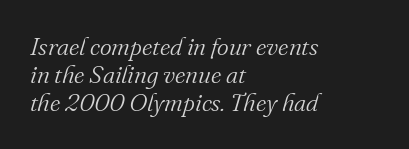
Compared with a centered layout, this one pins lines to the left instead. There is no visible air inserted between adjacent glyphs. The face used here has a pronounced slope to its letters. Stems and bowls with no extra thickness — not bold.
